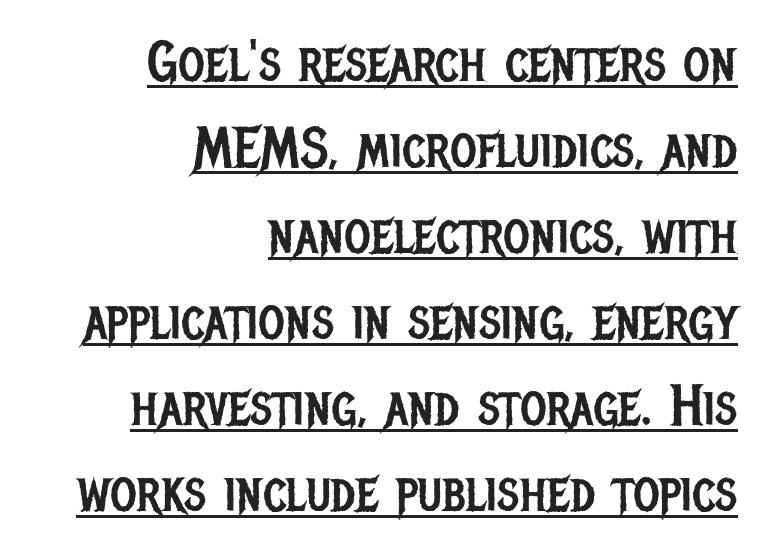
{"serif": "no", "italic": "no", "bold": "no", "weight": "regular", "width": "condensed", "stroke_contrast": "low", "x_height": "large", "monospaced": "no", "underline": "yes", "align": "right", "line_spacing": "normal", "line_spacing_ratio": 1.51, "letter_spacing": "normal", "letter_spacing_em": 0.0, "glyph_px": 57}
